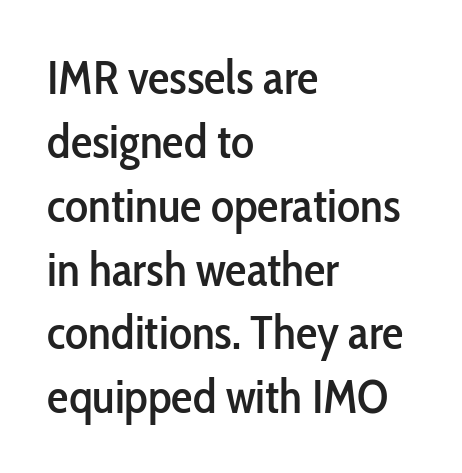
One-word summary of the alignment: left. Examine the stroke ends and you'll find no serifs. The type sits square on the baseline with zero lean. Letter spacing: default. Students, observe: this is what conventionally led text looks like.
